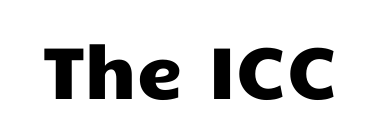
Q: Is the text italic (slanted)? A: No, it is upright.
Q: Is the typeface a serif or a sans-serif typeface? A: Sans-serif.
Q: Is the text underlined? A: No.
Q: Is the spacing between letters normal or unusually wide? A: Normal.
Q: Width (condensed, normal, or wide)? A: Wide.
Q: Stroke contrast? A: Low.
Q: x-height? A: Medium.
Q: Monospaced? A: No.
